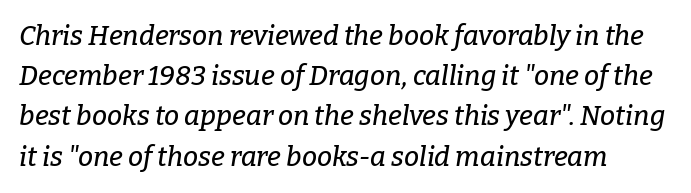
{"italic": "yes", "lean": "right", "slant_degrees": 9, "underline": "no", "line_spacing": "normal", "line_spacing_ratio": 1.49, "letter_spacing": "normal", "letter_spacing_em": 0.0, "glyph_px": 27}
